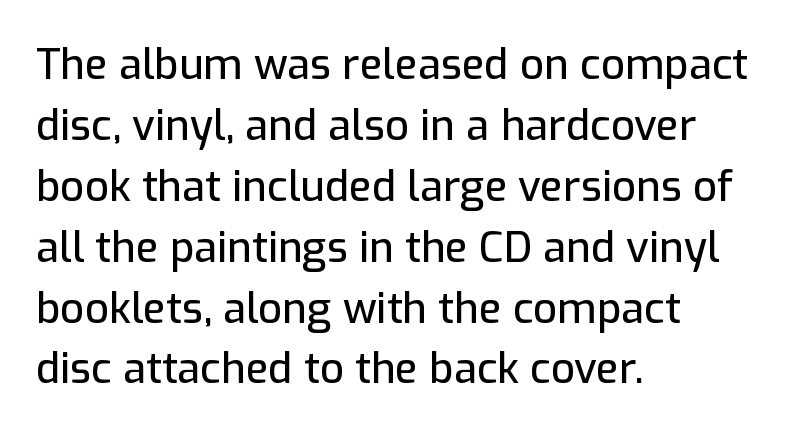
Only glyphs here, with clear space below each row. These lines are rendered in a variable-pitch font. The paragraph has a hard left edge and a soft right edge. Tall strokes in this sample are plumb rather than angled. Stroke terminals: plain, sans-serif.
